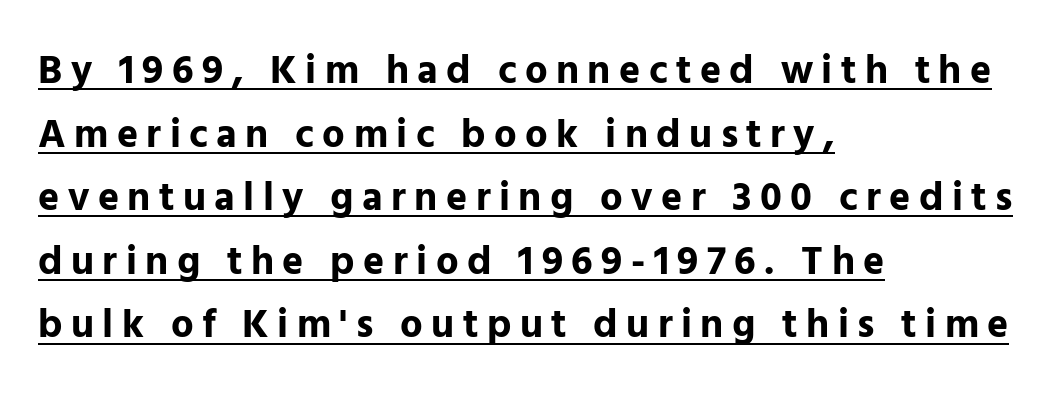
The image shows 40 px bold sans-serif type, upright; set left-aligned, normal line spacing (1.59x), unusually wide letter spacing (+0.21 em), underlined; low stroke contrast and a medium x-height.
